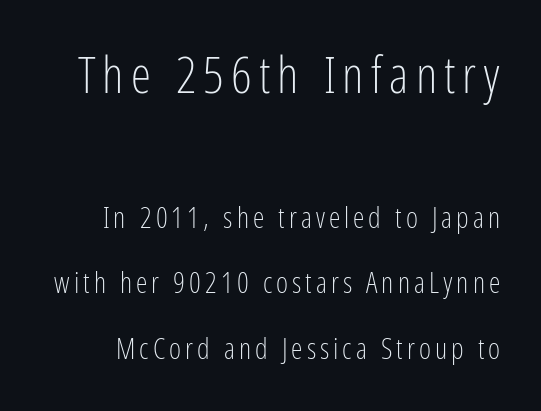
{"serif": "no", "italic": "no", "bold": "no", "weight": "light", "width": "condensed", "stroke_contrast": "low", "x_height": "medium", "monospaced": "no", "underline": "no", "line_spacing": "loose", "line_spacing_ratio": 2.27, "larger_block": "first", "size_ratio": 1.76, "glyph_px": 51}
